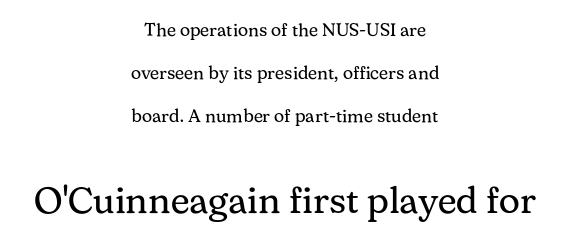
Q: Is the text bold? A: No.
Q: Is the text italic (slanted)? A: No, it is upright.
Q: Is the typeface a serif or a sans-serif typeface? A: Serif.
Q: Is the text underlined? A: No.
Q: How is the paragraph aligned? A: Centered.
Q: Is the spacing between letters normal or unusually wide? A: Normal.
Q: Is the spacing between lines tight, normal or loose? A: Loose.
Q: Which block of text is set in a larger size, the first (top) or the second (bottom)? A: The second (bottom) one.
Q: Width (condensed, normal, or wide)? A: Normal.
Q: Stroke contrast? A: Medium.
Q: x-height? A: Medium.
Q: Monospaced? A: No.
